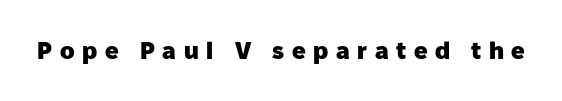
Q: Is the text bold? A: Yes.
Q: Is the text italic (slanted)? A: No, it is upright.
Q: Is the text underlined? A: No.
Q: Is the spacing between letters normal or unusually wide? A: Unusually wide.
